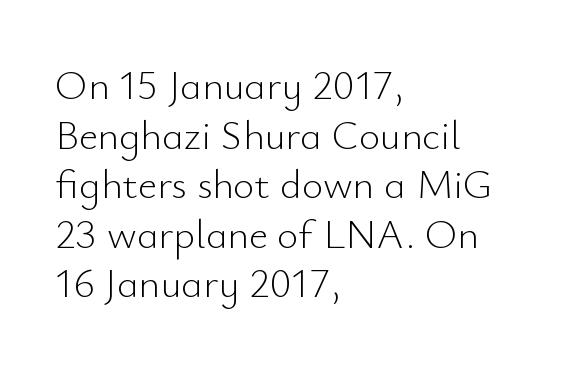
{"serif": "no", "italic": "no", "bold": "no", "weight": "light", "width": "normal", "stroke_contrast": "low", "x_height": "small", "monospaced": "no", "underline": "no", "align": "left", "line_spacing_ratio": 1.21, "letter_spacing": "normal", "letter_spacing_em": 0.0, "glyph_px": 41}
